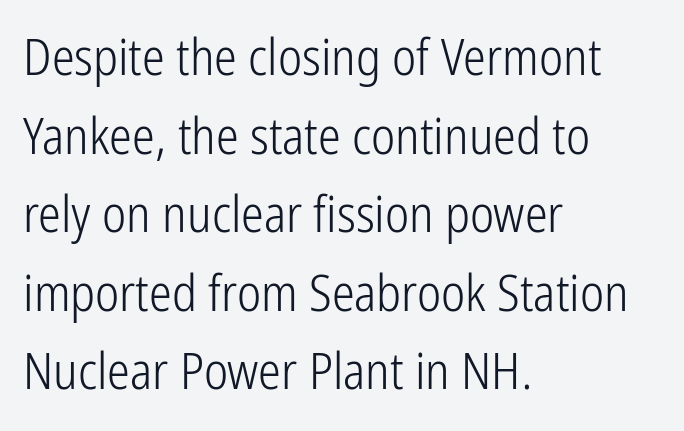
The font sits on the lighter half of the weight spectrum, regular included. Style check: upright. Font category for this specimen: sans-serif. The gap between lines stays unmarked.
